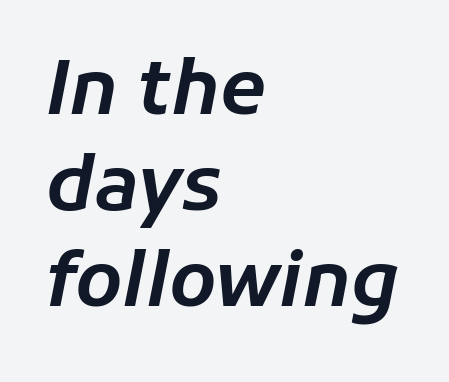
Q: Is the text italic (slanted)? A: Yes, it leans right by about 11 degrees.
Q: Is the text underlined? A: No.
Q: How is the paragraph aligned? A: Left-aligned.
Q: Is the spacing between letters normal or unusually wide? A: Normal.
Q: Is the spacing between lines tight, normal or loose? A: Normal.
Q: Width (condensed, normal, or wide)? A: Normal.
Q: Stroke contrast? A: Low.
Q: x-height? A: Medium.
Q: Monospaced? A: No.
